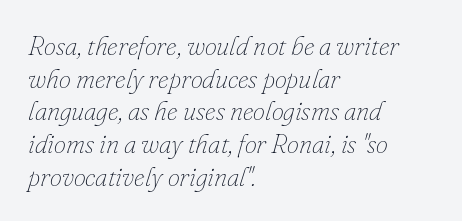
{"italic": "yes", "lean": "right", "slant_degrees": 16, "bold": "no", "underline": "no", "align": "left", "line_spacing_ratio": 1.21, "letter_spacing": "normal", "letter_spacing_em": 0.0, "glyph_px": 27}
